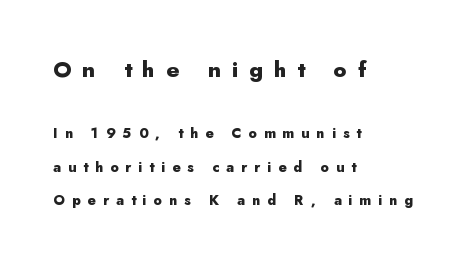
The image shows 22 px bold type, upright; set left-aligned, loose line spacing (2.39x), unusually wide letter spacing (+0.5 em), not underlined; the first (top) block is 1.57x larger.
